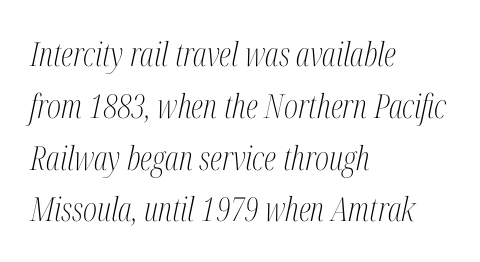
Q: Is the text bold? A: No.
Q: Is the text italic (slanted)? A: Yes, it leans right by about 12 degrees.
Q: Is the typeface a serif or a sans-serif typeface? A: Serif.
Q: Is the text underlined? A: No.
Q: How is the paragraph aligned? A: Left-aligned.
Q: Is the spacing between letters normal or unusually wide? A: Normal.
Q: Is the spacing between lines tight, normal or loose? A: Normal.
Q: Width (condensed, normal, or wide)? A: Condensed.
Q: Stroke contrast? A: Medium.
Q: x-height? A: Medium.
Q: Monospaced? A: No.
